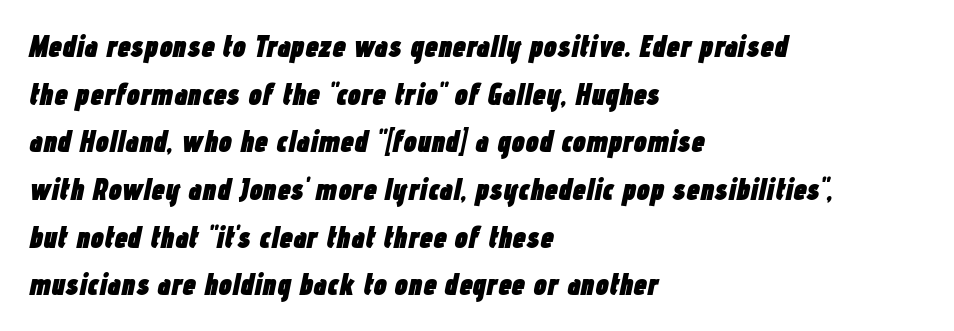
The image shows 30 px heavy, condensed type, italic (leaning right); set left-aligned, normal line spacing (1.59x), normal letter spacing, not underlined; low stroke contrast and a medium x-height.
